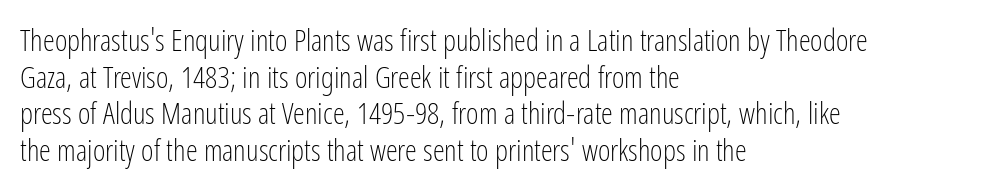
Q: Is the text bold? A: No.
Q: Is the text italic (slanted)? A: No, it is upright.
Q: Is the typeface a serif or a sans-serif typeface? A: Sans-serif.
Q: Is the text underlined? A: No.
Q: How is the paragraph aligned? A: Left-aligned.
Q: Is the spacing between letters normal or unusually wide? A: Normal.
Q: Width (condensed, normal, or wide)? A: Condensed.
Q: Stroke contrast? A: Low.
Q: x-height? A: Medium.
Q: Monospaced? A: No.
